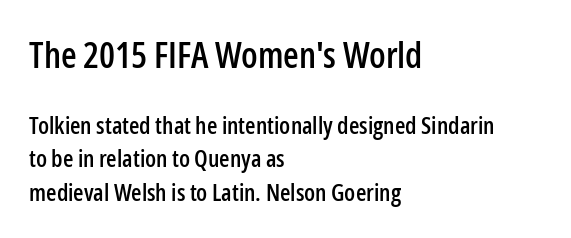
Q: Is the text italic (slanted)? A: No, it is upright.
Q: Is the typeface a serif or a sans-serif typeface? A: Sans-serif.
Q: Is the text underlined? A: No.
Q: How is the paragraph aligned? A: Left-aligned.
Q: Is the spacing between letters normal or unusually wide? A: Normal.
Q: Is the spacing between lines tight, normal or loose? A: Normal.
Q: Which block of text is set in a larger size, the first (top) or the second (bottom)? A: The first (top) one.
Q: Width (condensed, normal, or wide)? A: Condensed.
Q: Stroke contrast? A: Low.
Q: x-height? A: Medium.
Q: Monospaced? A: No.
